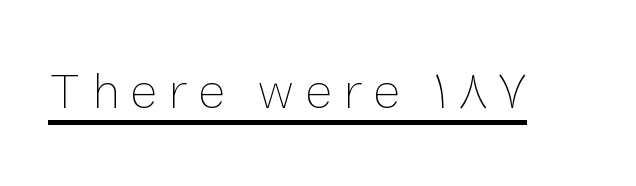
{"italic": "no", "bold": "no", "weight": "thin", "width": "normal", "stroke_contrast": "low", "x_height": "medium", "monospaced": "no", "underline": "yes", "letter_spacing": "wide", "letter_spacing_em": 0.22, "glyph_px": 51}
